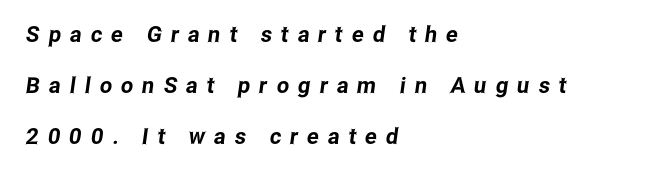
Q: Is the text underlined? A: No.
Q: How is the paragraph aligned? A: Left-aligned.
Q: Is the spacing between letters normal or unusually wide? A: Unusually wide.
Q: Is the spacing between lines tight, normal or loose? A: Loose.
